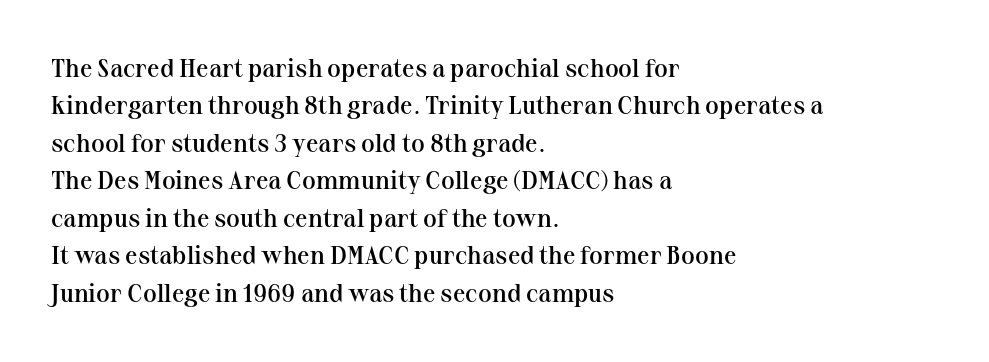
Q: Is the text bold? A: Semi-bold.
Q: Is the text italic (slanted)? A: No, it is upright.
Q: Is the text underlined? A: No.
Q: How is the paragraph aligned? A: Left-aligned.
Q: Is the spacing between letters normal or unusually wide? A: Normal.
Q: Is the spacing between lines tight, normal or loose? A: Normal.
